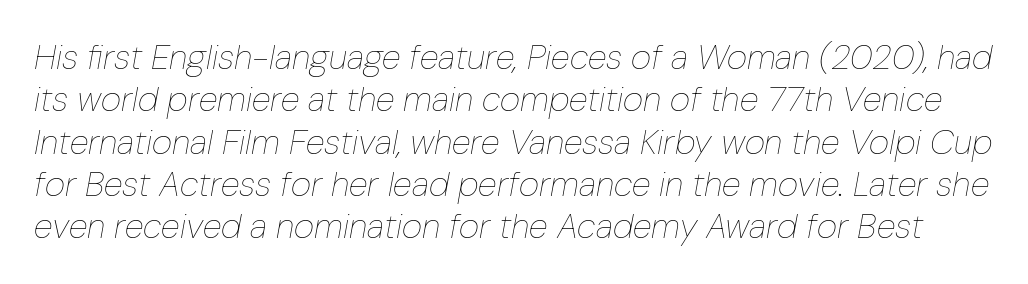
{"italic": "yes", "lean": "right", "slant_degrees": 10, "bold": "no", "weight": "thin", "width": "condensed", "stroke_contrast": "low", "x_height": "medium", "monospaced": "no", "underline": "no", "line_spacing_ratio": 1.21, "letter_spacing": "normal", "letter_spacing_em": 0.0, "glyph_px": 35}
